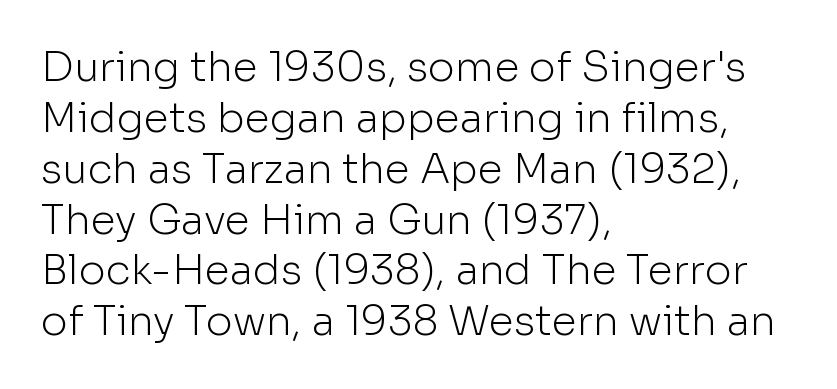
A sans-serif font was chosen for this passage. The line texture is even and compact thanks to regular tracking. Does the lettering tilt? It doesn't — this is upright. If you drew a ruler down the left edge, every line would touch it. Has an underline been added? It has not. The passage shown is not bold in any degree.
